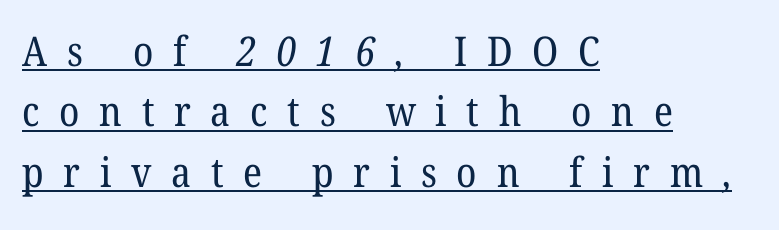
{"serif": "yes", "bold": "no", "weight": "regular", "width": "normal", "stroke_contrast": "low", "x_height": "medium", "monospaced": "no", "underline": "yes", "align": "left", "line_spacing": "normal", "line_spacing_ratio": 1.47, "letter_spacing": "wide", "letter_spacing_em": 0.48, "glyph_px": 41}
